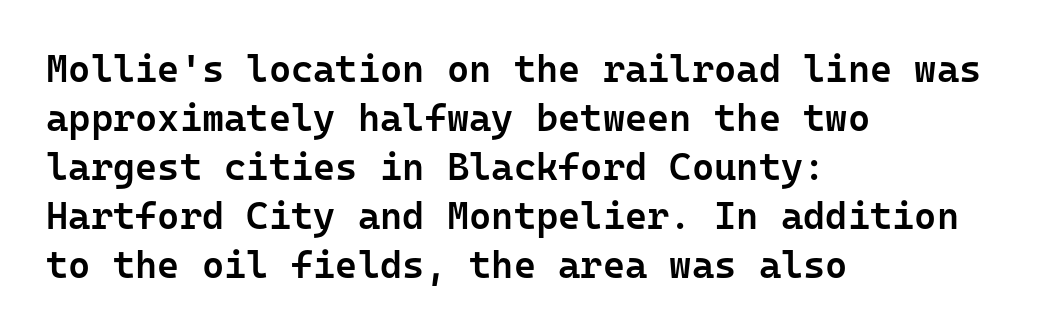
The image shows 38 px semibold sans-serif type, upright, monospaced; set left-aligned, normal line spacing (1.29x), normal letter spacing, not underlined; low stroke contrast and a medium x-height.
